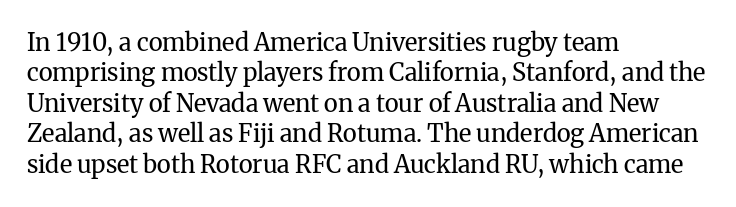
{"italic": "no", "bold": "no", "underline": "no", "align": "left", "line_spacing": "normal", "line_spacing_ratio": 1.27, "letter_spacing": "normal", "letter_spacing_em": 0.0, "glyph_px": 24}
